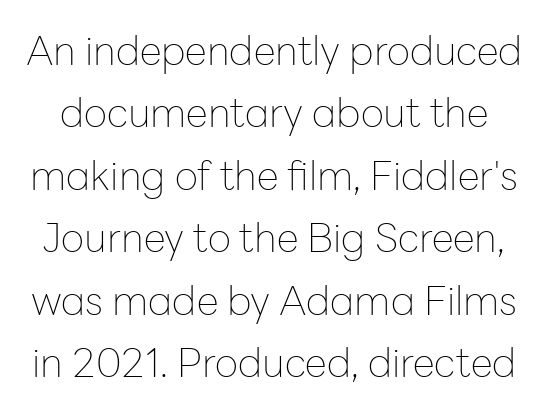
Q: Is the text bold? A: No.
Q: Is the text italic (slanted)? A: No, it is upright.
Q: Is the typeface a serif or a sans-serif typeface? A: Sans-serif.
Q: Is the text underlined? A: No.
Q: Is the spacing between letters normal or unusually wide? A: Normal.
Q: Is the spacing between lines tight, normal or loose? A: Normal.
Q: Width (condensed, normal, or wide)? A: Normal.
Q: Stroke contrast? A: Low.
Q: x-height? A: Medium.
Q: Monospaced? A: No.
